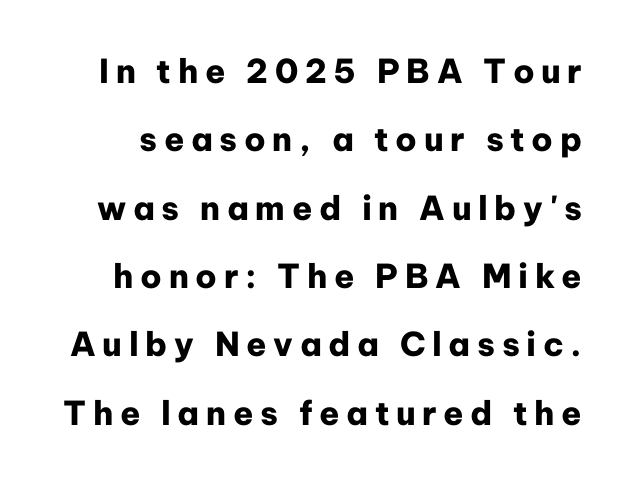
The image shows 33 px heavy sans-serif type, upright; set loose line spacing (2.07x), unusually wide letter spacing (+0.2 em), not underlined; low stroke contrast and a medium x-height.
